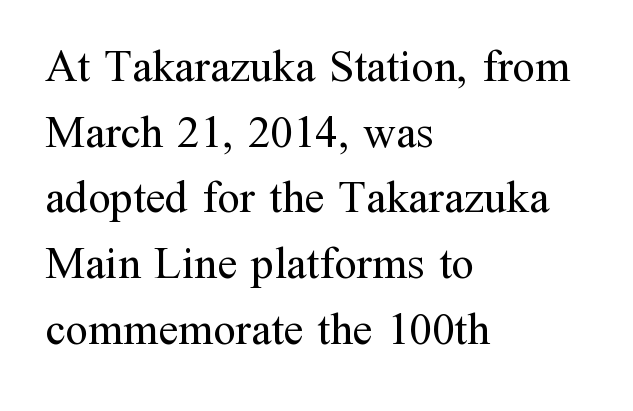
Q: Is the text bold? A: No.
Q: Is the text italic (slanted)? A: No, it is upright.
Q: Is the typeface a serif or a sans-serif typeface? A: Serif.
Q: Is the text underlined? A: No.
Q: How is the paragraph aligned? A: Left-aligned.
Q: Is the spacing between letters normal or unusually wide? A: Normal.
Q: Is the spacing between lines tight, normal or loose? A: Normal.
Q: Width (condensed, normal, or wide)? A: Normal.
Q: Stroke contrast? A: Medium.
Q: x-height? A: Medium.
Q: Monospaced? A: No.
